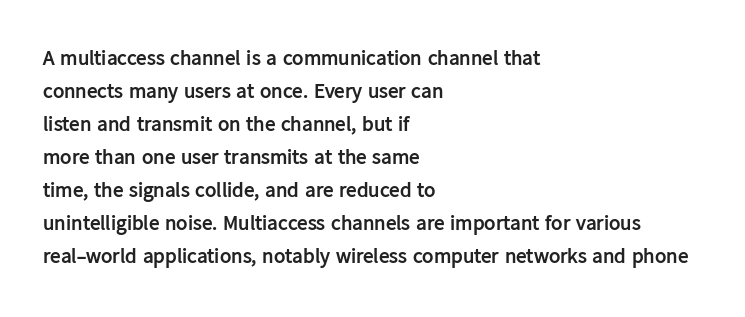
The sample has been set heavy, in full bold. Any mark beneath the type? The region is blank. The ragged edge is on the right, which tells us the setting is flush left. This sample uses plain, unmodified letter spacing. Posture: vertical. Does the leading feel generous? No, just average.
